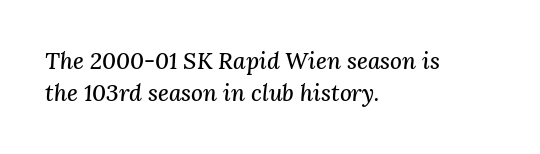
The lines sit at an ordinary, default distance from one another. Look at the tracking — it's just the regular setting, nothing added. Style check: oblique. The strip under each line holds only bare page. The rag falls on the right side of this text block.
